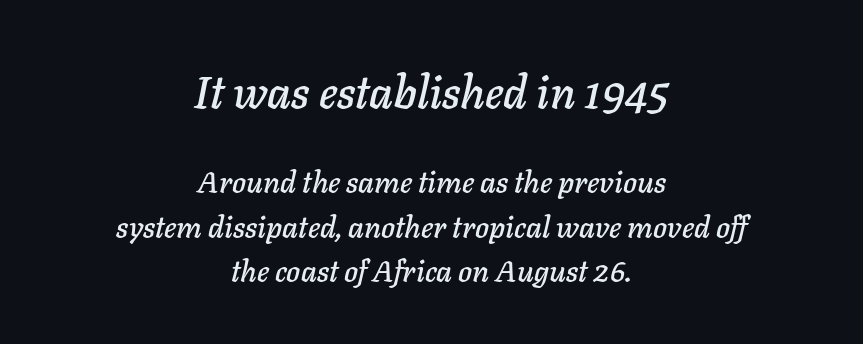
{"italic": "yes", "lean": "right", "slant_degrees": 11, "width": "normal", "stroke_contrast": "low", "x_height": "medium", "monospaced": "no", "underline": "no", "align": "center", "line_spacing": "normal", "line_spacing_ratio": 1.49, "letter_spacing": "normal", "letter_spacing_em": 0.0, "larger_block": "first", "size_ratio": 1.5, "glyph_px": 45}
